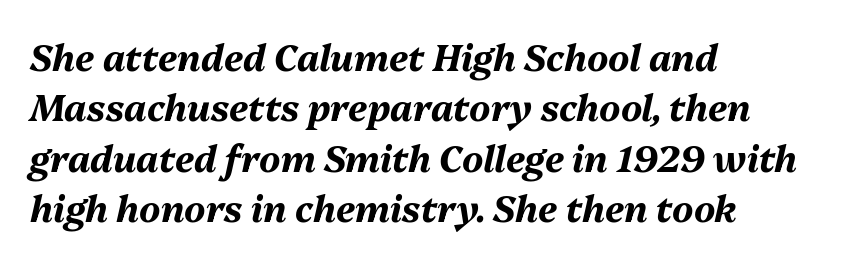
{"italic": "yes", "lean": "right", "slant_degrees": 13, "bold": "yes", "weight": "bold", "width": "normal", "stroke_contrast": "medium", "x_height": "medium", "monospaced": "no", "underline": "no", "align": "left", "line_spacing": "normal", "line_spacing_ratio": 1.4, "letter_spacing": "normal", "letter_spacing_em": 0.0, "glyph_px": 36}
